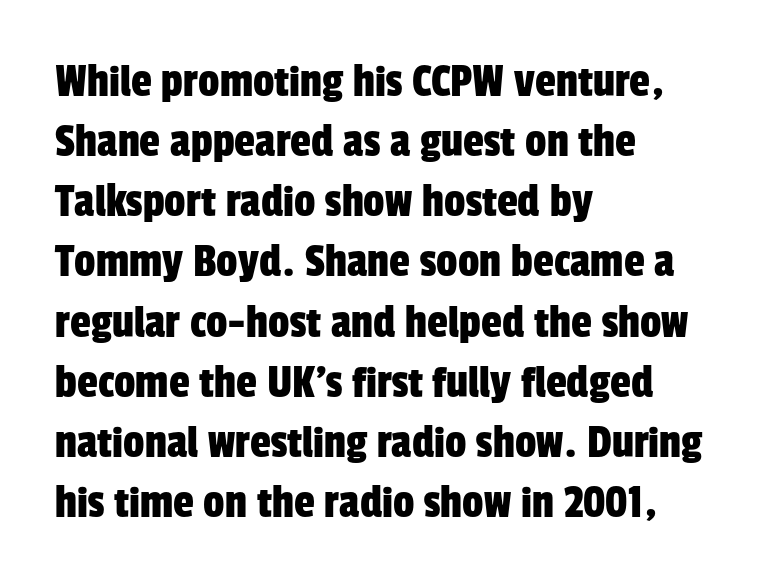
The image shows 47 px condensed sans-serif type; set left-aligned, normal line spacing (1.28x), normal letter spacing, not underlined; low stroke contrast and a medium x-height.
